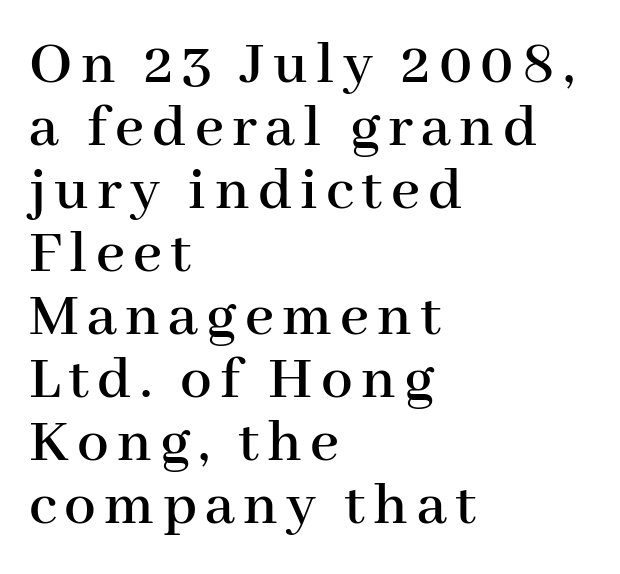
Q: Is the text italic (slanted)? A: No, it is upright.
Q: Is the typeface a serif or a sans-serif typeface? A: Serif.
Q: Is the text underlined? A: No.
Q: How is the paragraph aligned? A: Left-aligned.
Q: Is the spacing between lines tight, normal or loose? A: Tight.
Q: Width (condensed, normal, or wide)? A: Normal.
Q: Stroke contrast? A: High.
Q: x-height? A: Medium.
Q: Monospaced? A: No.
